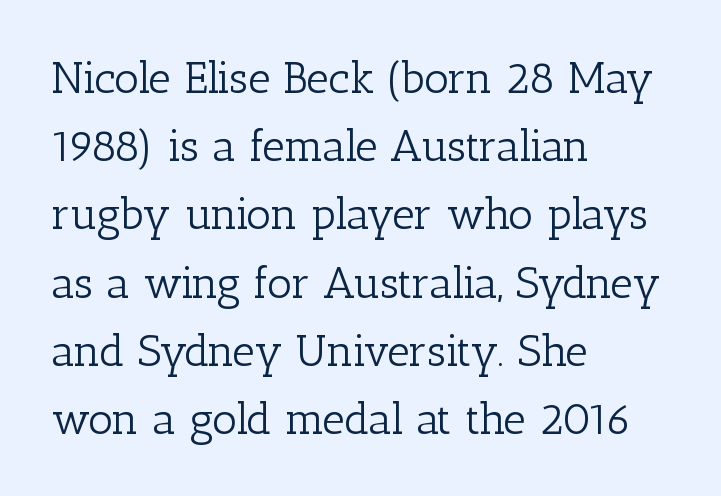
The image shows 44 px light serif type, upright; set left-aligned, normal line spacing (1.55x), normal letter spacing, not underlined; low stroke contrast and a medium x-height.
